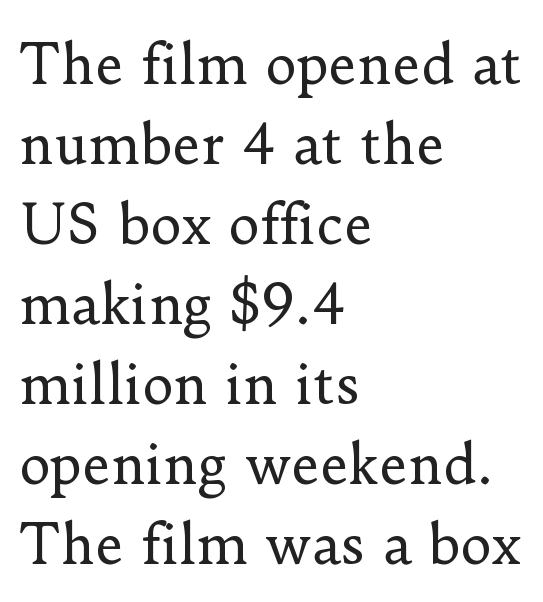
Letters have the restrained weight of plain body copy at most. The type is set solid horizontally, with unmodified tracking. The rendering uses natural spacing where letterforms have individual widths. Serifs: yes, visible at the terminals of the letterforms.
